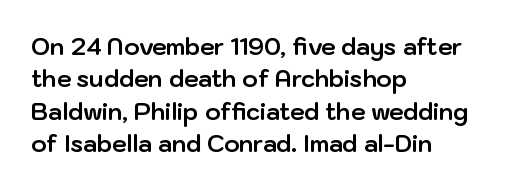
Q: Is the text bold? A: Yes.
Q: Is the text italic (slanted)? A: No, it is upright.
Q: Is the text underlined? A: No.
Q: How is the paragraph aligned? A: Left-aligned.
Q: Is the spacing between letters normal or unusually wide? A: Normal.
Q: Is the spacing between lines tight, normal or loose? A: Normal.
